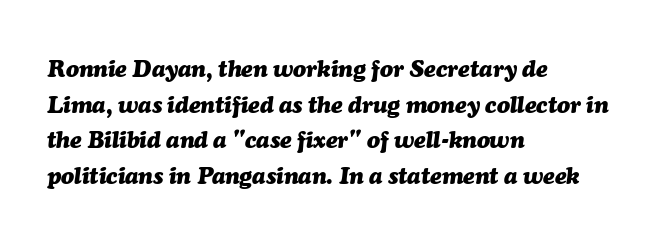
The compositor pushed each line to the left boundary. The zone under the glyphs is completely vacant. The line texture is even and compact thanks to regular tracking. Summary of weight: heavy, a full bold. Slanted lettering throughout.
